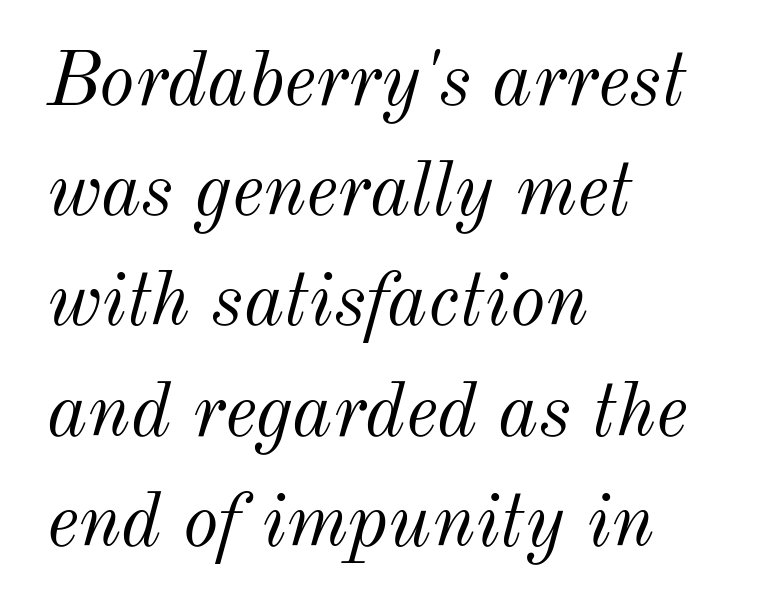
{"italic": "yes", "lean": "right", "slant_degrees": 12, "bold": "no", "weight": "light", "width": "normal", "stroke_contrast": "medium", "x_height": "small", "monospaced": "no", "underline": "no", "align": "left", "line_spacing": "normal", "line_spacing_ratio": 1.45, "letter_spacing": "normal", "letter_spacing_em": 0.0, "glyph_px": 76}
